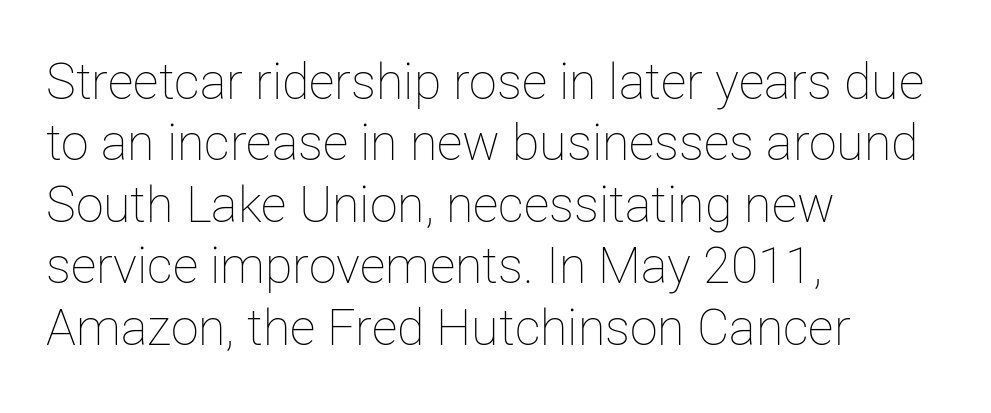
The image shows 50 px thin type, upright; set left-aligned, line spacing 1.23x, normal letter spacing, not underlined; low stroke contrast and a medium x-height.
